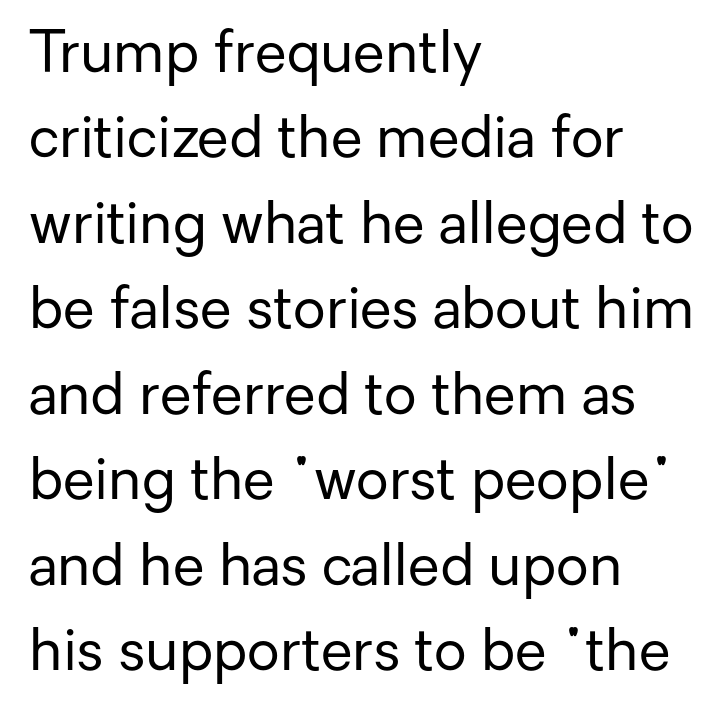
{"serif": "no", "italic": "no", "bold": "no", "weight": "regular", "width": "normal", "stroke_contrast": "low", "x_height": "medium", "monospaced": "no", "underline": "no", "align": "left", "line_spacing": "normal", "line_spacing_ratio": 1.5, "letter_spacing": "normal", "letter_spacing_em": 0.0, "glyph_px": 57}
